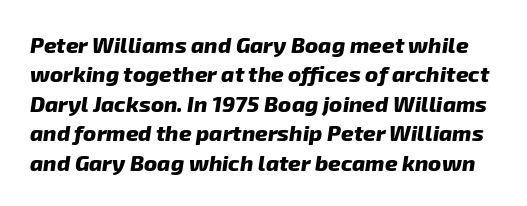
Q: Is the text bold? A: Yes.
Q: Is the text underlined? A: No.
Q: Is the spacing between letters normal or unusually wide? A: Normal.
Q: Is the spacing between lines tight, normal or loose? A: Normal.
